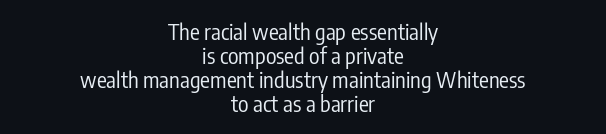
Q: Is the text bold? A: No.
Q: Is the text italic (slanted)? A: No, it is upright.
Q: Is the text underlined? A: No.
Q: How is the paragraph aligned? A: Centered.
Q: Is the spacing between letters normal or unusually wide? A: Normal.
Q: Is the spacing between lines tight, normal or loose? A: Tight.
